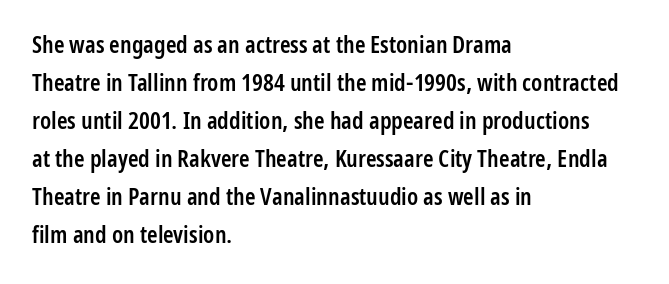
Type without underlining. The rendering keeps characters at their native spacing. It's the straight-up-and-down kind of type. Honestly, the row spacing looks completely unremarkable. One-word summary of the alignment: left. Semibold letterforms, between regular and bold.
